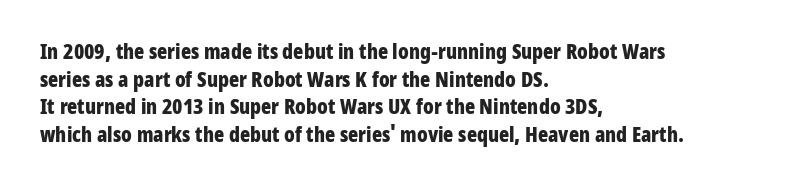
It's the straight-up-and-down kind of type. The words here are not underlined. Summary of vertical rhythm: regular, with standard interline spacing. Alignment: flush left. The rendering keeps characters at their native spacing.
